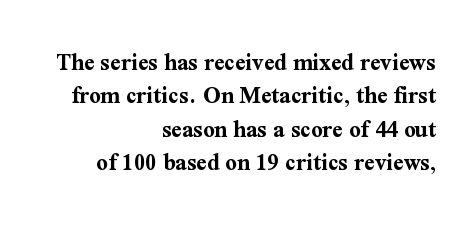
{"italic": "no", "bold": "yes", "underline": "no", "align": "right", "line_spacing": "normal", "line_spacing_ratio": 1.34, "letter_spacing": "normal", "letter_spacing_em": 0.0, "glyph_px": 25}
